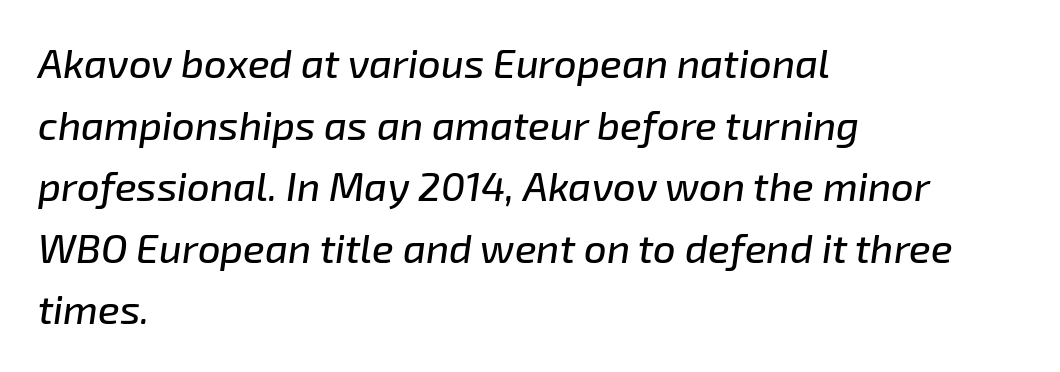
The image shows 40 px text type, italic (leaning right); set left-aligned, normal line spacing (1.54x), normal letter spacing, not underlined; low stroke contrast and a medium x-height.
